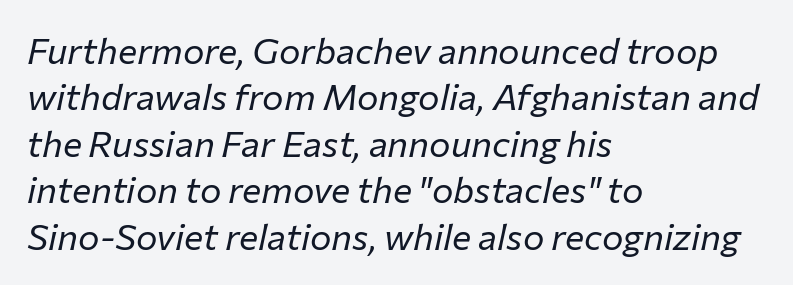
The weight tops out at a normal text grade. Regular leading. You could not count columns in this text — the font is proportionally spaced. The tracking reads as untouched default to a designer's eye. The words here are not underlined. Line beginnings align vertically; line endings do not.
